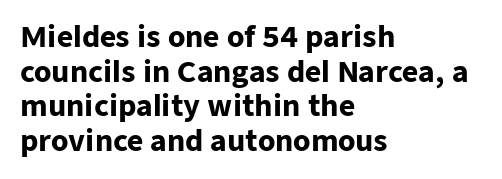
The image shows 28 px heavy sans-serif type, upright; set left-aligned, line spacing 1.24x, normal letter spacing, not underlined; low stroke contrast and a medium x-height.
